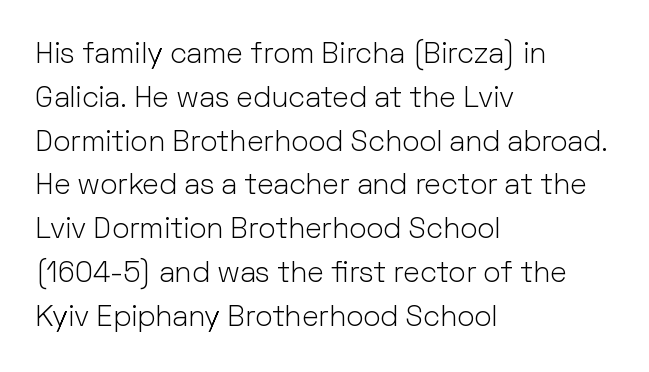
These glyphs show unthickened strokes, regular width or finer. The setting favours the left margin, as ordinary paragraphs usually do. These lines keep a tight, regular rhythm from letter to letter. The vertical gap from one line to the next is medium. Anything drawn beneath the words? Only blank space. The glyphs in this specimen are sans serif.
